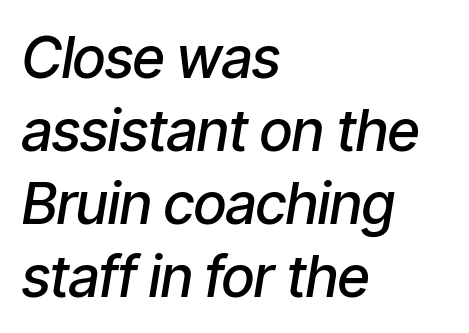
Q: Is the text bold? A: Semi-bold.
Q: Is the text italic (slanted)? A: Yes, it leans right by about 9 degrees.
Q: Is the text underlined? A: No.
Q: How is the paragraph aligned? A: Left-aligned.
Q: Is the spacing between letters normal or unusually wide? A: Normal.
Q: Is the spacing between lines tight, normal or loose? A: Normal.
Q: Width (condensed, normal, or wide)? A: Condensed.
Q: Stroke contrast? A: Low.
Q: x-height? A: Medium.
Q: Monospaced? A: No.
